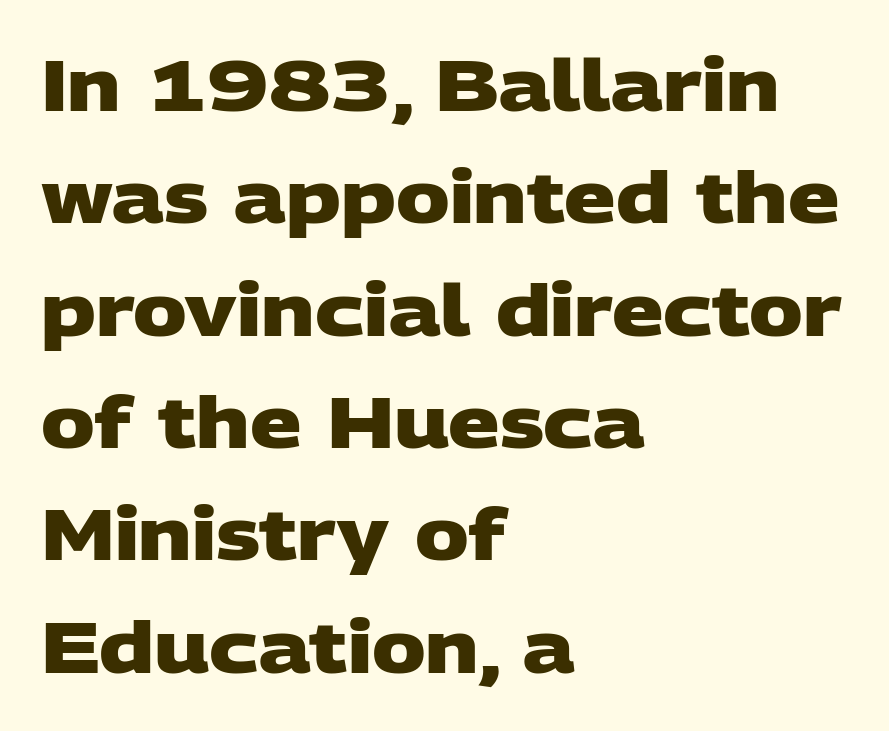
I'd call this a sans setting — the letters go barefoot. The tracking reads as untouched default to a designer's eye. You'd pick this weight for a headline — it's a proper bold. A typesetter would call this proportional, since set widths differ per character. Clear beneath every line of the passage. One glance says typical: line gaps are just what's usual.
